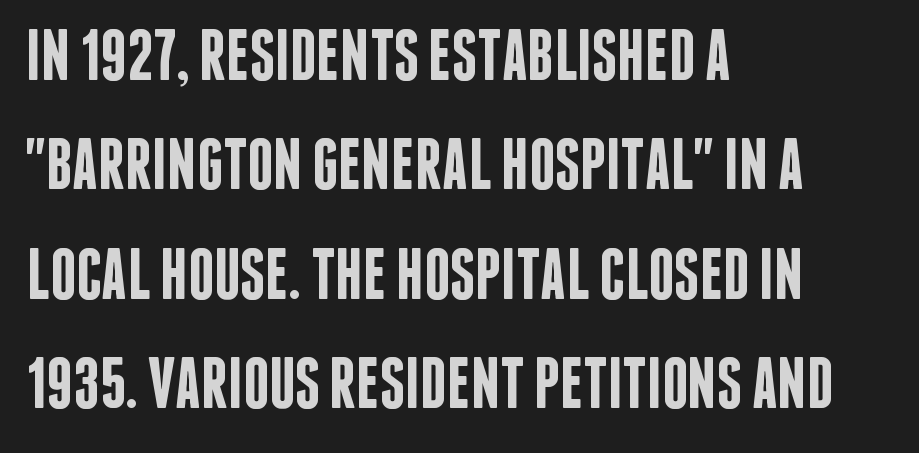
Q: Is the text bold? A: Semi-bold.
Q: Is the text italic (slanted)? A: No, it is upright.
Q: Is the typeface a serif or a sans-serif typeface? A: Sans-serif.
Q: Is the text underlined? A: No.
Q: How is the paragraph aligned? A: Left-aligned.
Q: Is the spacing between letters normal or unusually wide? A: Normal.
Q: Is the spacing between lines tight, normal or loose? A: Normal.
Q: Width (condensed, normal, or wide)? A: Condensed.
Q: Stroke contrast? A: Low.
Q: x-height? A: Large.
Q: Monospaced? A: No.
